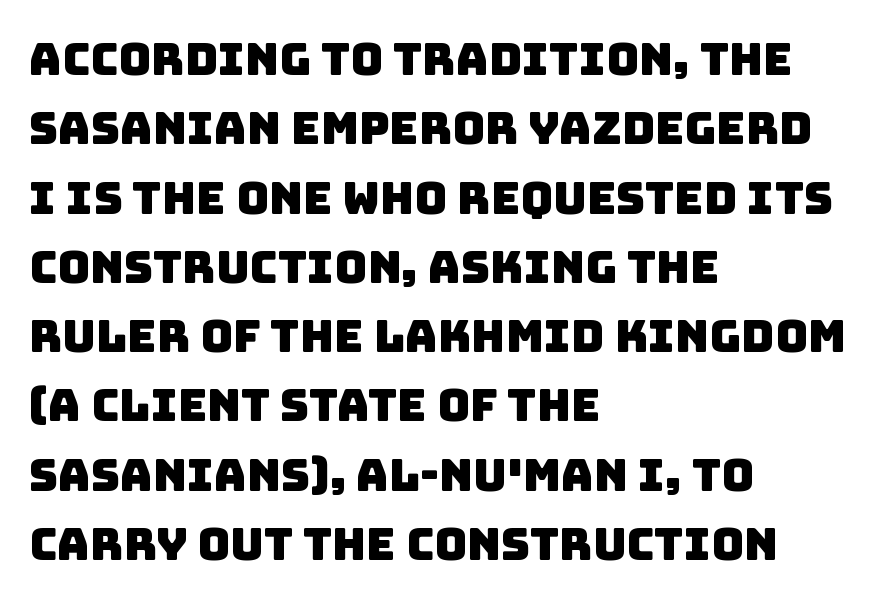
Check the space under the baseline: it is left empty. The gaps between neighbouring characters are ordinary and unremarkable. This block has exactly the height ordinary leading produces. Classification — sans serif.
